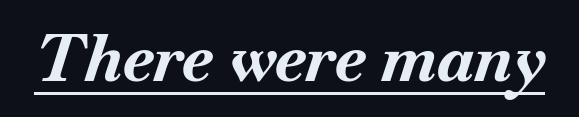
This rendering leaves character spacing at its baseline value. Does the lettering tilt? It does — this is italic. The rendered words wear a rule along their underside. Chunky letters — that's bold for sure.
